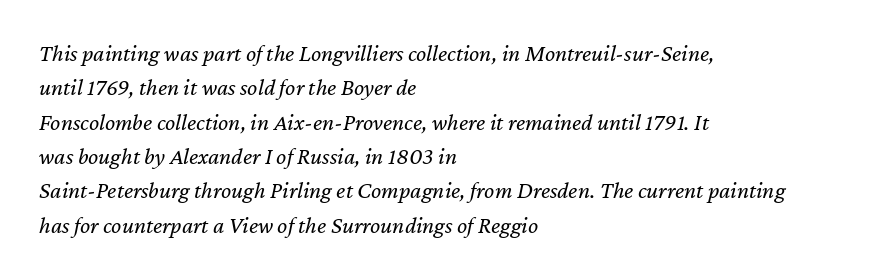
Q: Is the text bold? A: No.
Q: Is the text italic (slanted)? A: Yes, it leans right by about 12 degrees.
Q: Is the text underlined? A: No.
Q: How is the paragraph aligned? A: Left-aligned.
Q: Is the spacing between letters normal or unusually wide? A: Normal.
Q: Is the spacing between lines tight, normal or loose? A: Normal.
